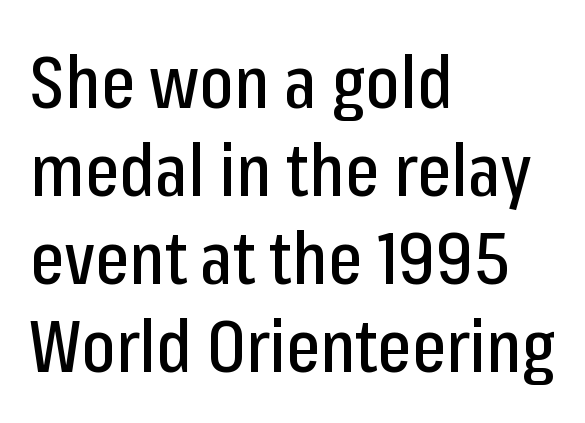
Q: Is the text italic (slanted)? A: No, it is upright.
Q: Is the typeface a serif or a sans-serif typeface? A: Sans-serif.
Q: Is the text underlined? A: No.
Q: How is the paragraph aligned? A: Left-aligned.
Q: Is the spacing between letters normal or unusually wide? A: Normal.
Q: Width (condensed, normal, or wide)? A: Condensed.
Q: Stroke contrast? A: Low.
Q: x-height? A: Medium.
Q: Monospaced? A: No.
